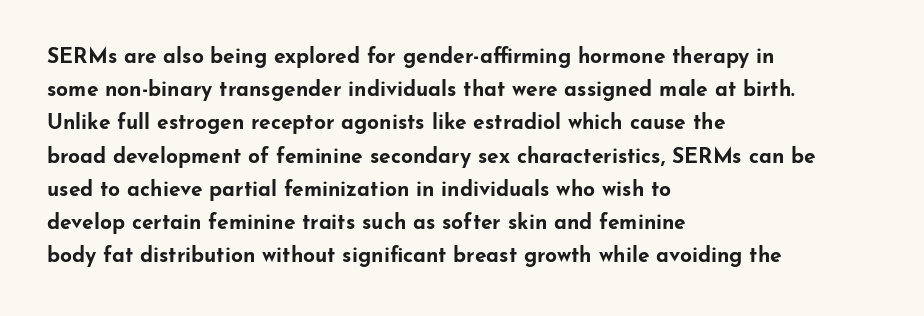
The image shows 21 px bold type, upright; set left-aligned, normal line spacing (1.58x), normal letter spacing, not underlined.
